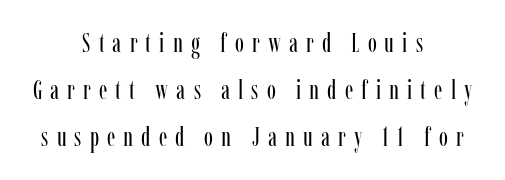
{"italic": "no", "bold": "no", "underline": "no", "align": "center", "line_spacing_ratio": 1.75, "letter_spacing": "wide", "letter_spacing_em": 0.3, "glyph_px": 27}
